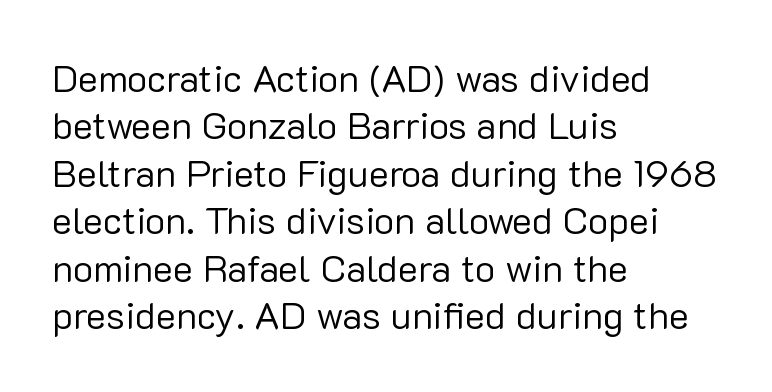
The image shows 38 px regular-weight sans-serif type, upright; set left-aligned, normal line spacing (1.25x), normal letter spacing, not underlined; low stroke contrast and a medium x-height.
